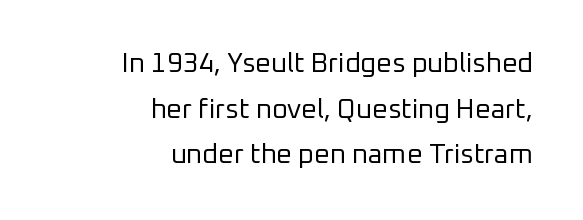
Standard letterfit; no display-style spreading of the glyphs. This sample is right-justified, so line beginnings fall wherever the words allow. On a weight scale, this lands at 450 or below. Normally led — the rows are evenly, conventionally spaced. Each row of text sits above clean, open space. Rendered with straight, roman letterforms.
